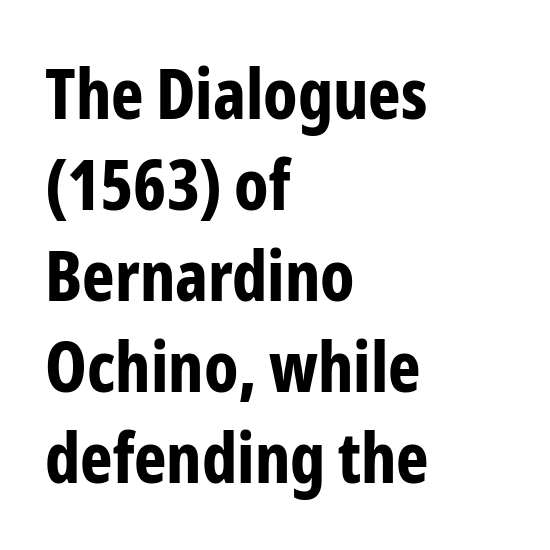
A typesetter would call this zero additional tracking. Plain, unruled lines of type. The rag falls on the right side of this text block. Rendered with straight, roman letterforms. The font is running at its bold setting. Looks like regular typesetting: each glyph gets only the width it needs.
